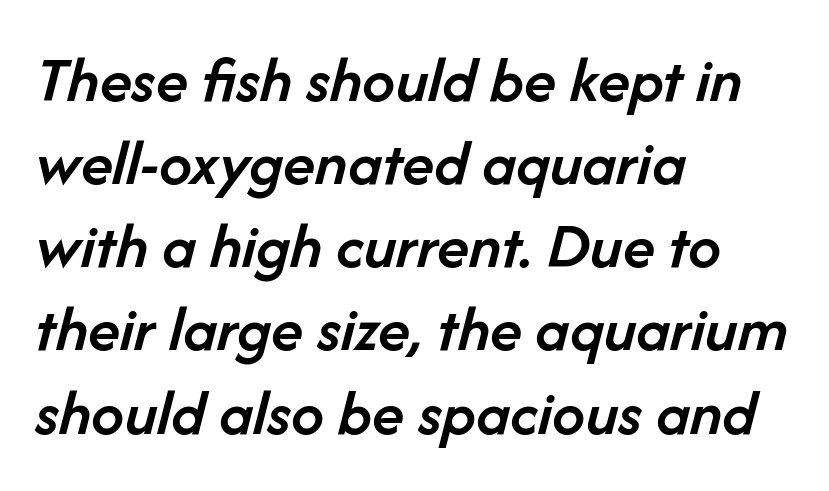
Q: Is the text bold? A: Semi-bold.
Q: Is the text italic (slanted)? A: Yes, it leans right by about 14 degrees.
Q: Is the text underlined? A: No.
Q: How is the paragraph aligned? A: Left-aligned.
Q: Is the spacing between letters normal or unusually wide? A: Normal.
Q: Is the spacing between lines tight, normal or loose? A: Normal.
Q: Width (condensed, normal, or wide)? A: Normal.
Q: Stroke contrast? A: Low.
Q: x-height? A: Medium.
Q: Monospaced? A: No.
